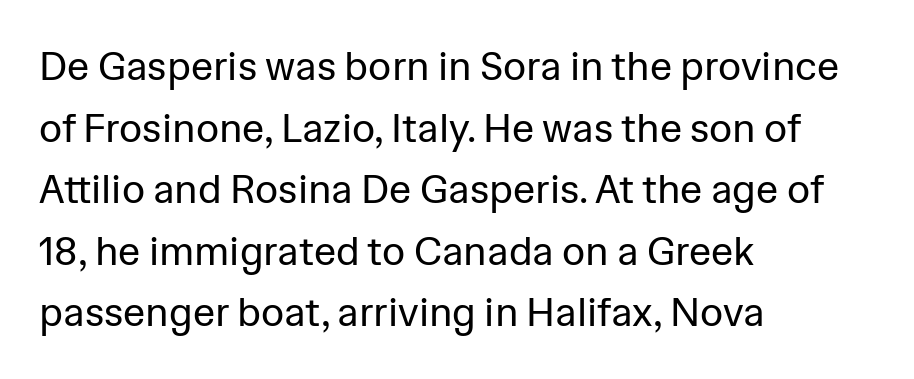
{"serif": "no", "italic": "no", "bold": "no", "weight": "regular", "width": "normal", "stroke_contrast": "low", "x_height": "medium", "monospaced": "no", "underline": "no", "align": "left", "line_spacing": "normal", "line_spacing_ratio": 1.54, "letter_spacing": "normal", "letter_spacing_em": 0.0, "glyph_px": 40}
